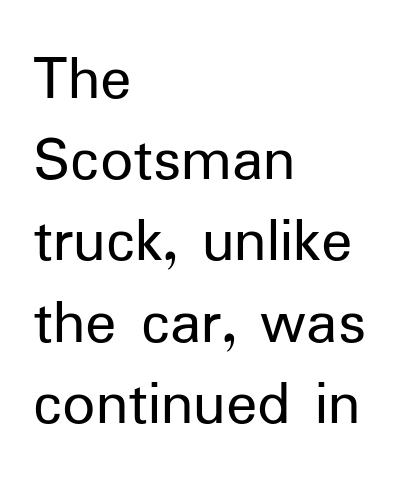
Is there any slant? The stems are plumb. Do the characters align in a grid? No, the font is proportional. Is this a heavy cut? Hardly; it is regular or lighter. In terms of letterform style, serifs are entirely absent. Inter-character spacing is left at the font's built-in metrics.
